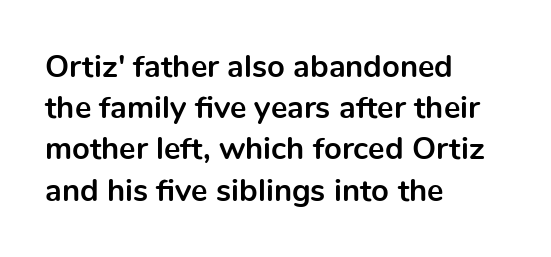
The image shows 31 px bold sans-serif type, upright; set left-aligned, normal line spacing (1.33x), normal letter spacing, not underlined; a medium x-height.
